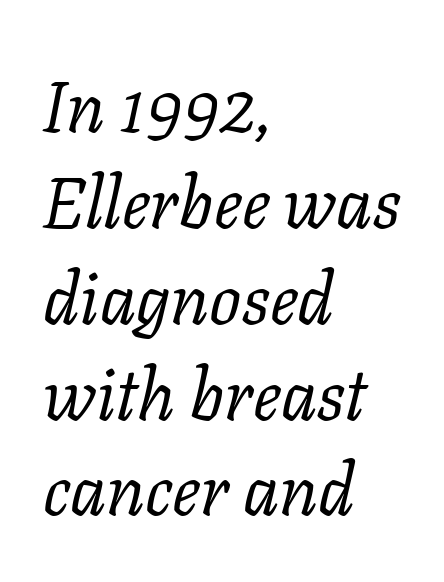
Q: Is the text bold? A: No.
Q: Is the text italic (slanted)? A: Yes, it leans right by about 11 degrees.
Q: Is the typeface a serif or a sans-serif typeface? A: Serif.
Q: Is the text underlined? A: No.
Q: How is the paragraph aligned? A: Left-aligned.
Q: Is the spacing between letters normal or unusually wide? A: Normal.
Q: Is the spacing between lines tight, normal or loose? A: Normal.
Q: Width (condensed, normal, or wide)? A: Normal.
Q: Stroke contrast? A: Low.
Q: x-height? A: Medium.
Q: Monospaced? A: No.
